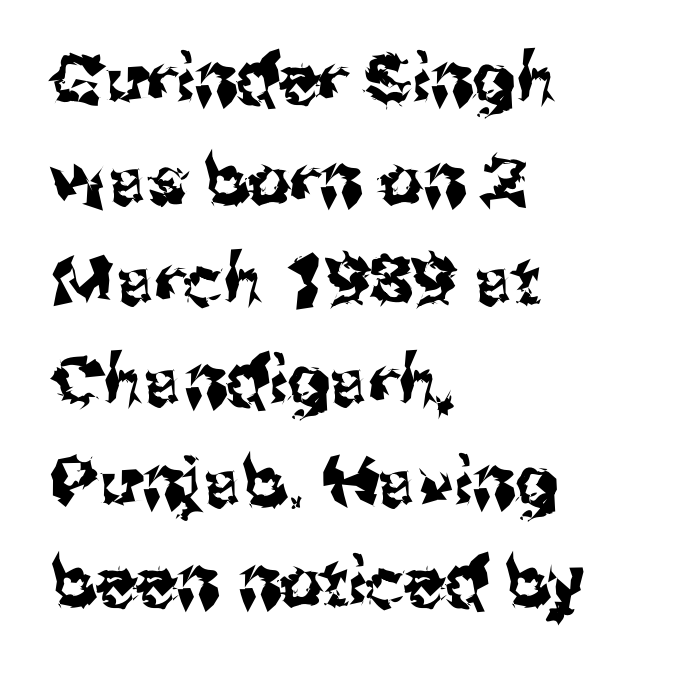
Q: Is the text italic (slanted)? A: No, it is upright.
Q: Is the typeface a serif or a sans-serif typeface? A: Sans-serif.
Q: Is the text underlined? A: No.
Q: How is the paragraph aligned? A: Left-aligned.
Q: Is the spacing between letters normal or unusually wide? A: Normal.
Q: Is the spacing between lines tight, normal or loose? A: Normal.
Q: Width (condensed, normal, or wide)? A: Normal.
Q: Stroke contrast? A: Medium.
Q: x-height? A: Medium.
Q: Monospaced? A: No.
